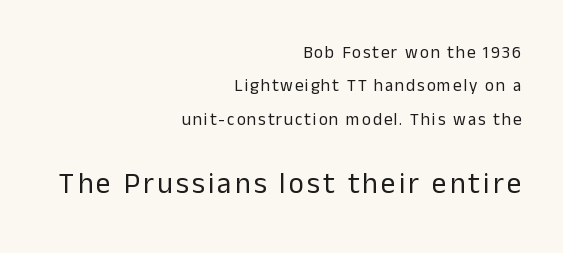
Think of a printed novel: that variable character pitch is what you see here. The weight tops out at a normal text grade. The setting favours the right margin, as signatures and pull-quotes sometimes do. Serif or sans? Sans — the stroke terminals are bare.
